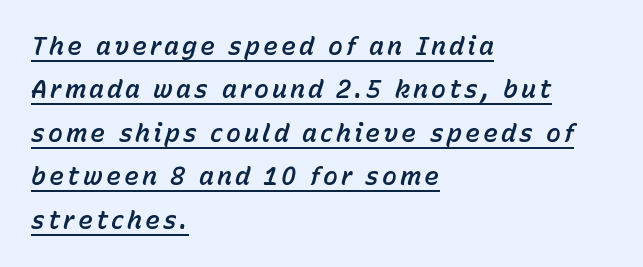
The image shows 25 px text type, italic (leaning right); set left-aligned, line spacing 1.74x, underlined.
